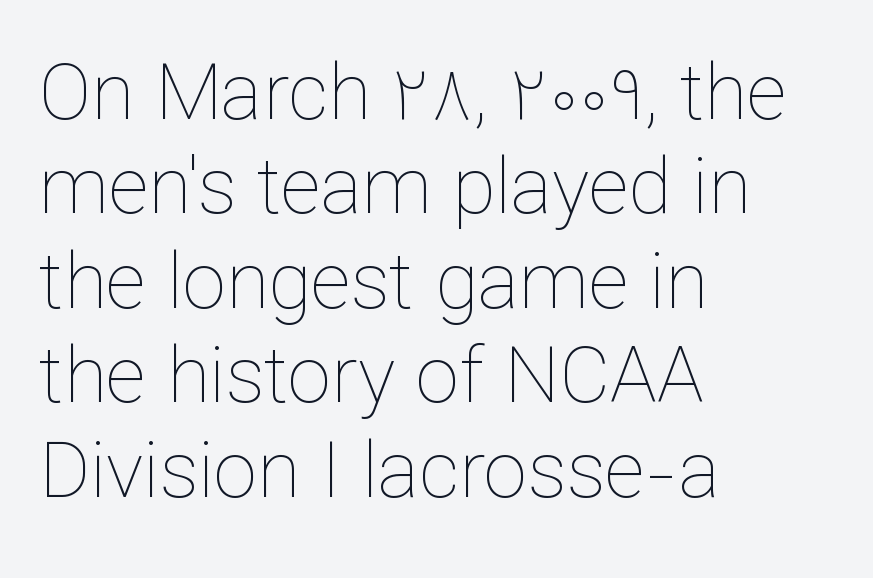
{"italic": "no", "bold": "no", "weight": "thin", "width": "normal", "stroke_contrast": "low", "x_height": "medium", "monospaced": "no", "underline": "no", "align": "left", "line_spacing_ratio": 1.21, "letter_spacing": "normal", "letter_spacing_em": 0.0, "glyph_px": 78}
